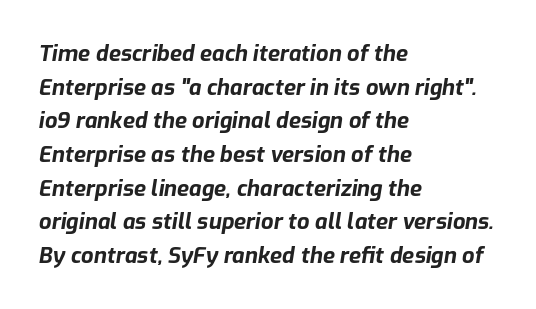
{"italic": "yes", "lean": "right", "slant_degrees": 9, "bold": "yes", "underline": "no", "align": "left", "line_spacing": "normal", "line_spacing_ratio": 1.53, "letter_spacing": "normal", "letter_spacing_em": 0.0, "glyph_px": 22}
